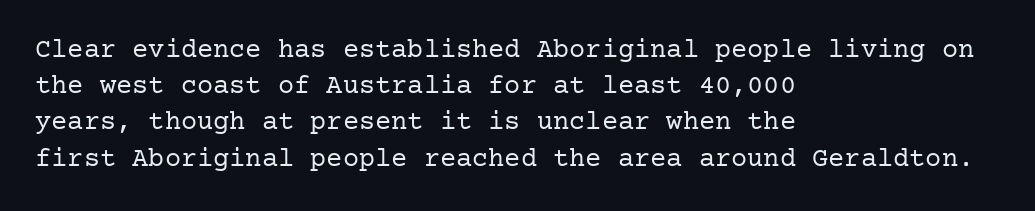
The image shows 27 px text type, upright; set left-aligned, normal line spacing (1.34x), normal letter spacing, not underlined.
